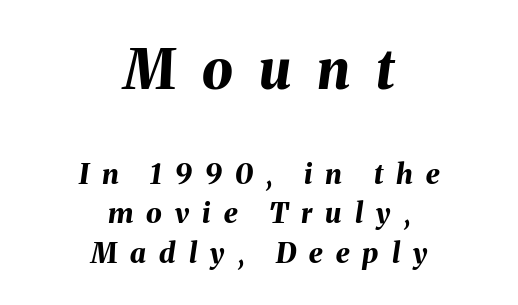
{"italic": "yes", "lean": "right", "slant_degrees": 8, "bold": "yes", "weight": "bold", "width": "normal", "stroke_contrast": "medium", "x_height": "medium", "monospaced": "no", "underline": "no", "align": "center", "line_spacing": "normal", "line_spacing_ratio": 1.41, "letter_spacing": "wide", "letter_spacing_em": 0.47, "larger_block": "first", "size_ratio": 1.96, "glyph_px": 55}
